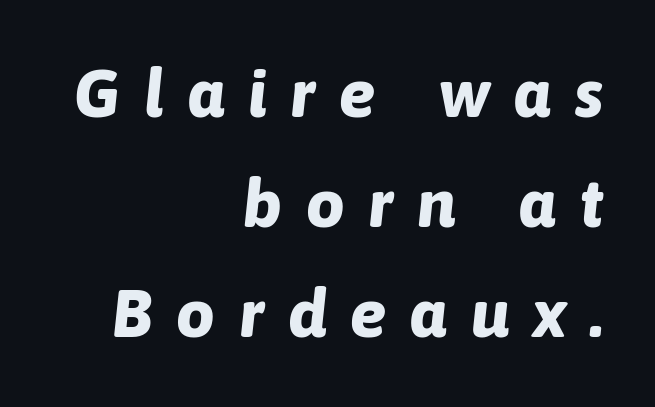
{"italic": "yes", "lean": "right", "slant_degrees": 6, "bold": "yes", "weight": "bold", "width": "normal", "stroke_contrast": "low", "x_height": "medium", "monospaced": "no", "underline": "no", "align": "right", "line_spacing": "normal", "line_spacing_ratio": 1.62, "letter_spacing": "wide", "letter_spacing_em": 0.35, "glyph_px": 68}
